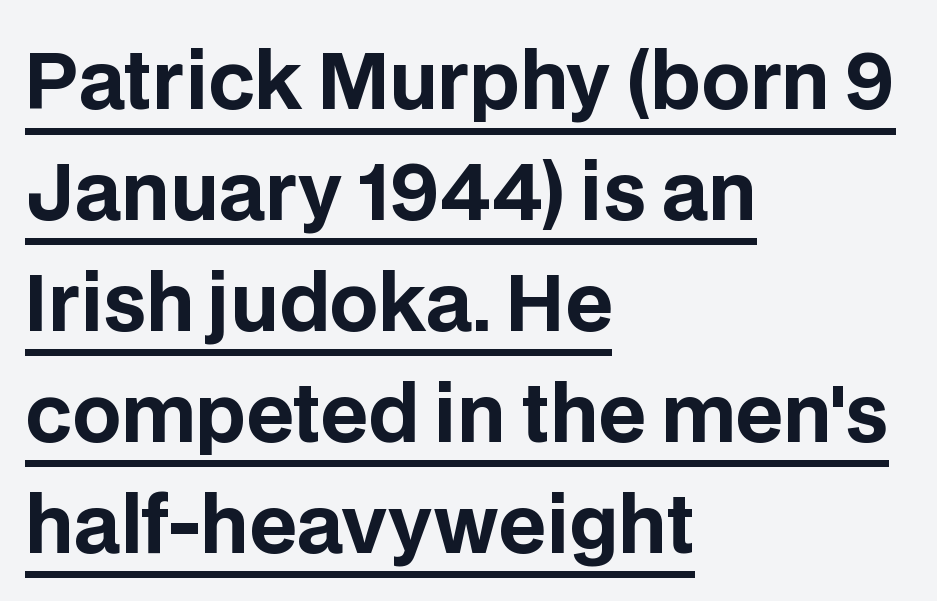
If you measured baseline to baseline, you'd find a middling distance. No italicization has been applied; the sample stays upright. Here the glyphs are tracked normally, forming tight word shapes. The lettering is marked with a stroke running underneath it. Heavy, bold letterforms.
